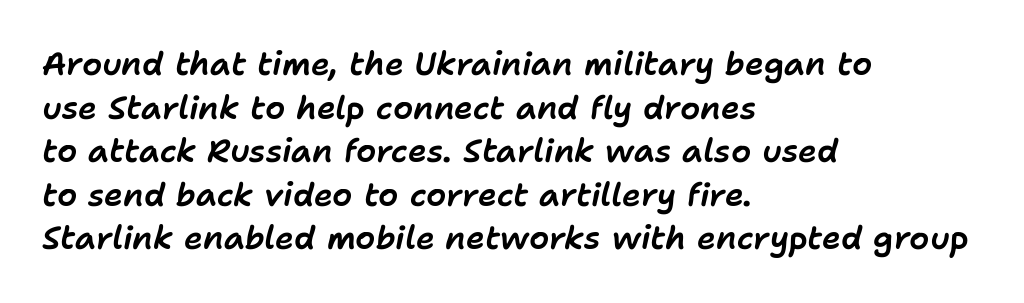
{"italic": "yes", "lean": "right", "slant_degrees": 11, "width": "normal", "stroke_contrast": "low", "x_height": "medium", "monospaced": "no", "underline": "no", "align": "left", "line_spacing": "normal", "line_spacing_ratio": 1.36, "letter_spacing": "normal", "letter_spacing_em": 0.0, "glyph_px": 32}
